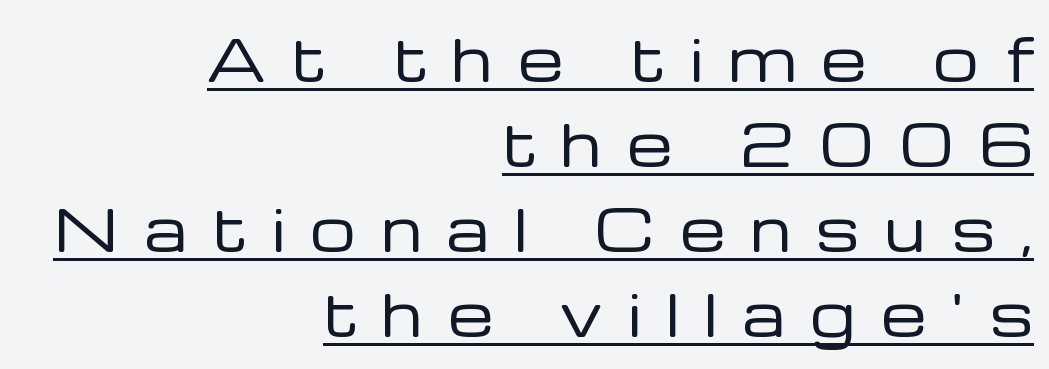
The passage shown is typeset with a sans-serif family. The string is rendered with underlining switched on. You could only call the tracking loose — the letters float apart. The lines are quadded right.
